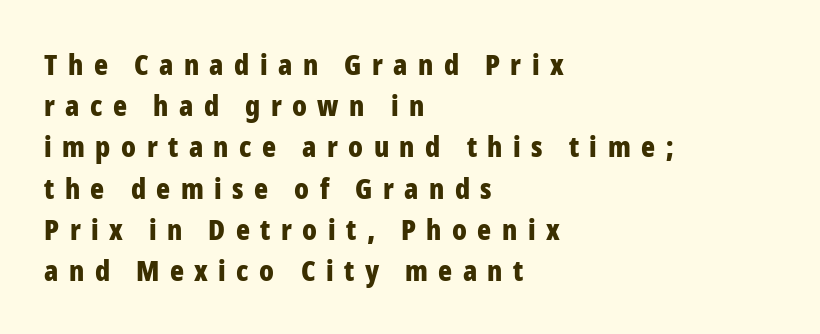
{"serif": "no", "italic": "no", "bold": "yes", "weight": "bold", "width": "condensed", "stroke_contrast": "low", "x_height": "medium", "monospaced": "no", "underline": "no", "align": "left", "line_spacing": "normal", "line_spacing_ratio": 1.42, "letter_spacing": "wide", "letter_spacing_em": 0.36, "glyph_px": 29}
